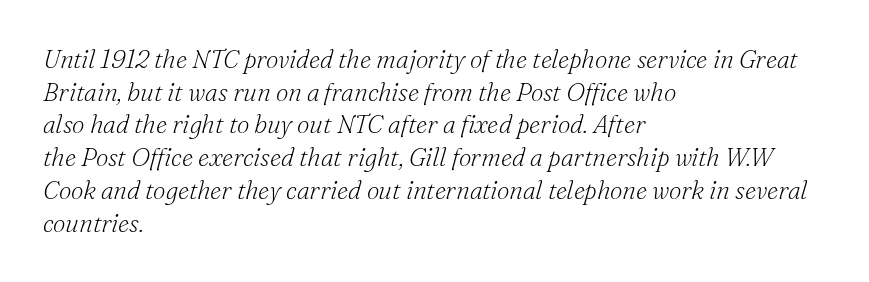
{"italic": "yes", "lean": "right", "slant_degrees": 16, "bold": "no", "underline": "no", "align": "left", "line_spacing": "normal", "line_spacing_ratio": 1.31, "letter_spacing": "normal", "letter_spacing_em": 0.0, "glyph_px": 25}
